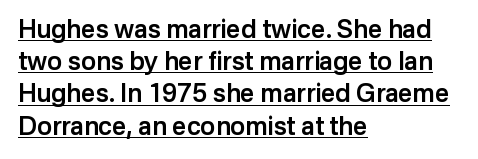
Notice how a bar underscores the lettering throughout. A semibold gives these letters moderate extra thickness, short of bold. Evenly set lines give the paragraph a standard silhouette. Short and long lines alike share a common starting point at left. Words appear dense and cohesive because spacing is normal. The lettering holds an erect, upright posture throughout.
